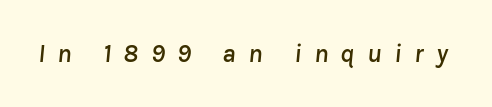
Quick note: underline off. An italicized treatment has been applied to the whole sample. Caption: expanded tracking, letters set apart.
